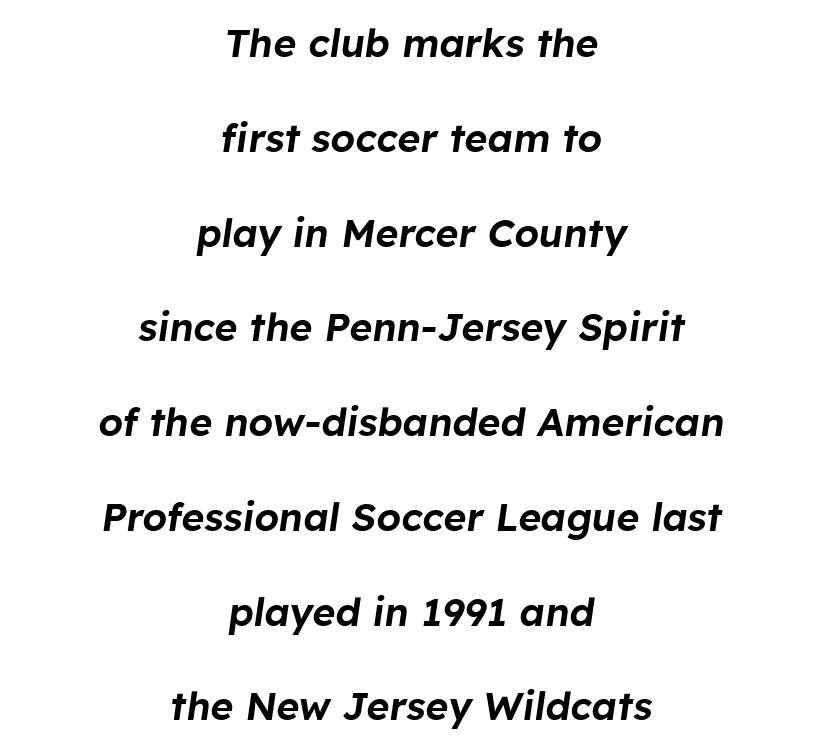
Q: Is the text italic (slanted)? A: Yes, it leans right by about 8 degrees.
Q: Is the text underlined? A: No.
Q: How is the paragraph aligned? A: Centered.
Q: Is the spacing between letters normal or unusually wide? A: Normal.
Q: Is the spacing between lines tight, normal or loose? A: Loose.
Q: Width (condensed, normal, or wide)? A: Normal.
Q: Stroke contrast? A: Low.
Q: x-height? A: Medium.
Q: Monospaced? A: No.
